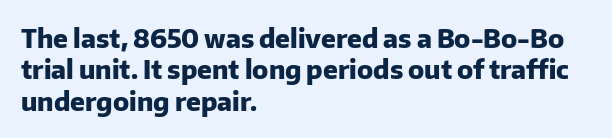
Posture: straight, roman, zero tilt. A student would call this left alignment; a typographer would say flush left, rag right. Rule under the text: the space is simply empty. Between one letter and the next there's only the usual sliver of space. Plenty of ink on the page — the face is bold.
